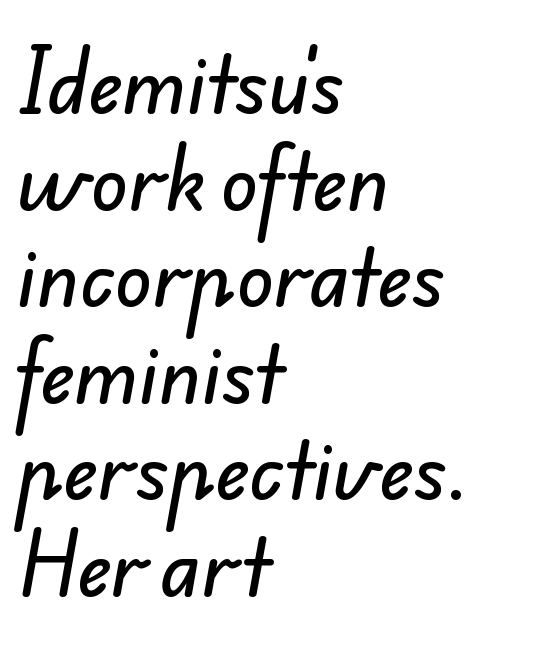
{"serif": "no", "width": "normal", "stroke_contrast": "low", "x_height": "small", "monospaced": "no", "underline": "no", "align": "left", "line_spacing": "normal", "line_spacing_ratio": 1.27, "letter_spacing": "normal", "letter_spacing_em": 0.0, "glyph_px": 76}
